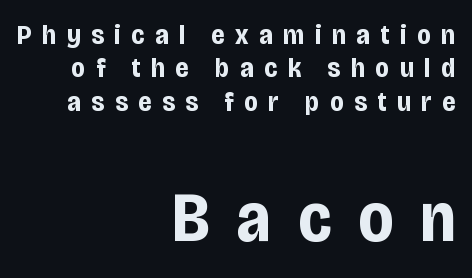
Q: Is the text bold? A: Yes.
Q: Is the text italic (slanted)? A: No, it is upright.
Q: Is the typeface a serif or a sans-serif typeface? A: Sans-serif.
Q: Is the text underlined? A: No.
Q: How is the paragraph aligned? A: Right-aligned.
Q: Is the spacing between letters normal or unusually wide? A: Unusually wide.
Q: Which block of text is set in a larger size, the first (top) or the second (bottom)? A: The second (bottom) one.
Q: Width (condensed, normal, or wide)? A: Condensed.
Q: Stroke contrast? A: Low.
Q: x-height? A: Large.
Q: Monospaced? A: No.
